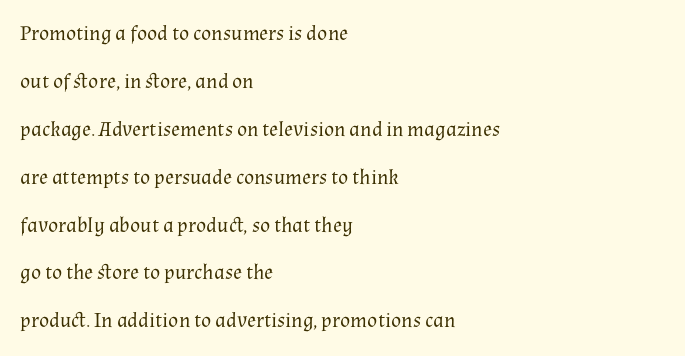
{"italic": "no", "bold": "no", "underline": "no", "align": "left", "line_spacing": "loose", "line_spacing_ratio": 2.28, "letter_spacing": "normal", "letter_spacing_em": 0.0, "glyph_px": 21}
